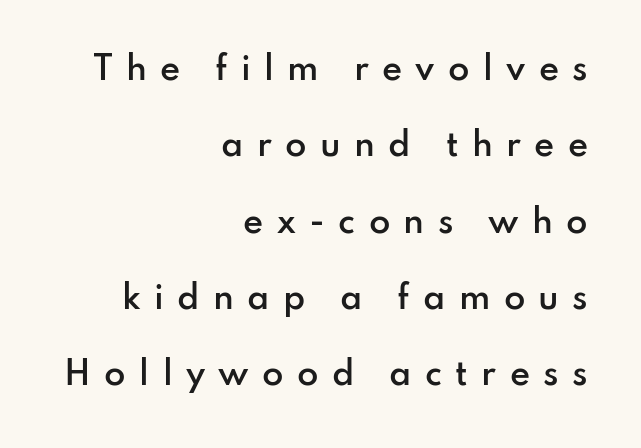
{"serif": "no", "italic": "no", "bold": "semi", "weight": "semibold", "width": "normal", "stroke_contrast": "low", "x_height": "small", "monospaced": "no", "underline": "no", "align": "right", "line_spacing": "loose", "line_spacing_ratio": 2.46, "letter_spacing": "wide", "letter_spacing_em": 0.43, "glyph_px": 31}
